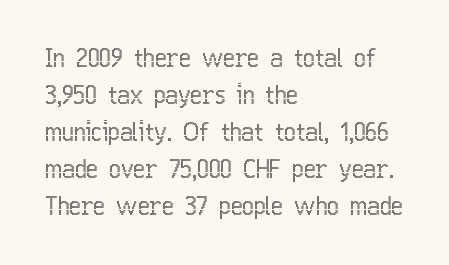
The space beneath each line is pristine and unruled. Compared with typical paragraphs, the rows here are spaced about the same. Notice how the passage keeps a crisp vertical edge on the left only. Short note: letters normally spaced.
